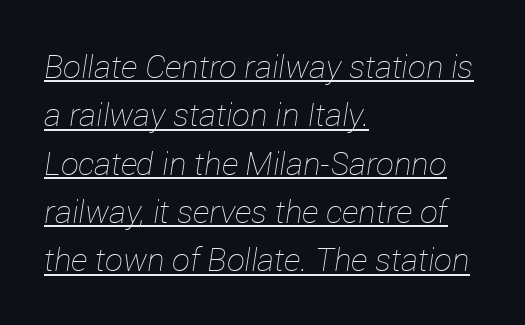
The line-height multiplier appears to be the usual default. The cut favours lightness, reaching ordinary text weight at its darkest. The text carries the slant typical of an italic or oblique font. Line beginnings align vertically; line endings do not. Do the characters align in a grid? No, the font is proportional.
